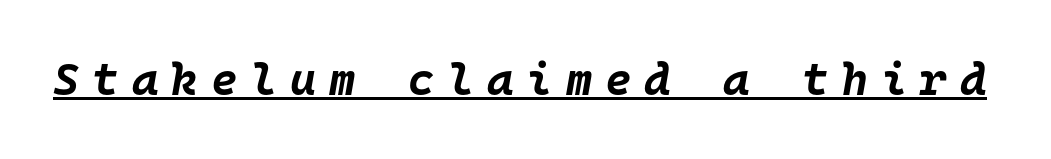
This sample uses an oblique cut, with every glyph tilted off the vertical. The typesetter has applied underlining to the passage shown. How heavy is the stroke? Heavy — this is a bold. The line texture is sparse and dotted thanks to wide tracking. The face used here is monospaced, like something from a code editor.
